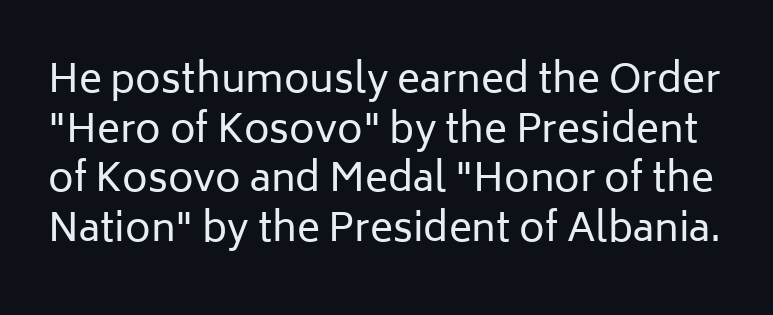
The lettering holds an erect, upright posture throughout. Words appear dense and cohesive because spacing is normal. This reads as an unemphasized weight, regular at the heaviest. Think of a printed novel: that variable character pitch is what you see here. The strip under each line holds only bare page. Classification — sans serif.
